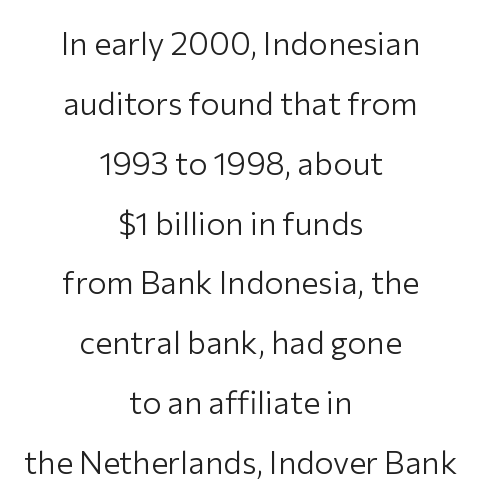
Q: Is the text bold? A: No.
Q: Is the text italic (slanted)? A: No, it is upright.
Q: Is the typeface a serif or a sans-serif typeface? A: Sans-serif.
Q: Is the text underlined? A: No.
Q: How is the paragraph aligned? A: Centered.
Q: Is the spacing between letters normal or unusually wide? A: Normal.
Q: Width (condensed, normal, or wide)? A: Normal.
Q: Stroke contrast? A: Low.
Q: x-height? A: Medium.
Q: Monospaced? A: No.
